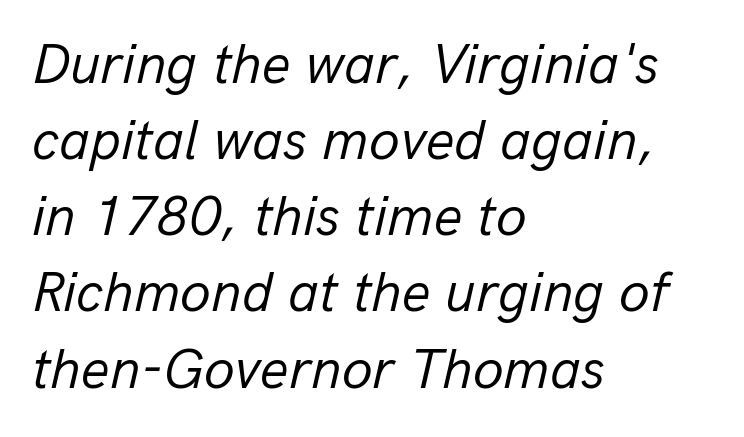
The glyphs look as if they've been sheared to an angle. The lines sit at an ordinary, default distance from one another. Nothing heavy about these letters — not bold at all. Anything drawn beneath the words? Only blank space.
